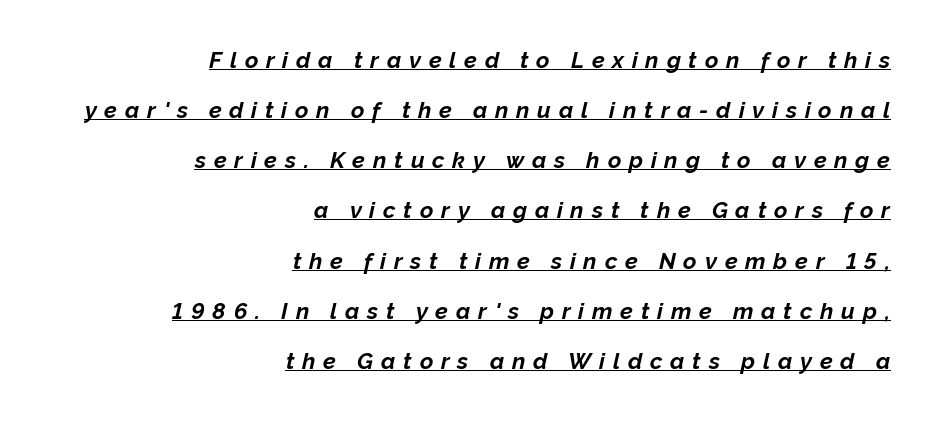
The image shows 23 px bold type, italic (leaning right); set right-aligned, loose line spacing (2.18x), unusually wide letter spacing (+0.34 em), underlined.
